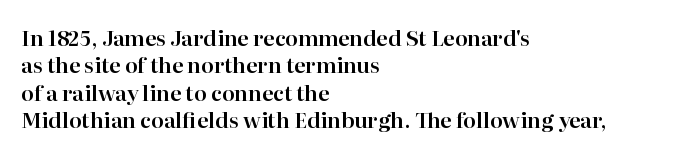
You could call the tracking neutral — neither tight nor loose. Honestly, there is no underline to notice here at all. This is roman type, the default non-slanted kind. Compared with a centered layout, this one pins lines to the left instead. Interline gaps are of average width in this sample.
